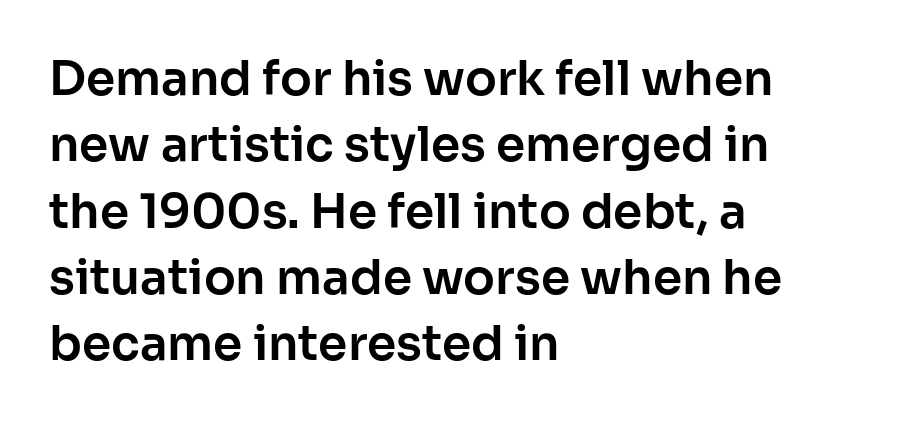
{"serif": "no", "italic": "no", "width": "normal", "stroke_contrast": "low", "x_height": "medium", "monospaced": "no", "underline": "no", "align": "left", "line_spacing": "normal", "line_spacing_ratio": 1.41, "letter_spacing": "normal", "letter_spacing_em": 0.0, "glyph_px": 47}
